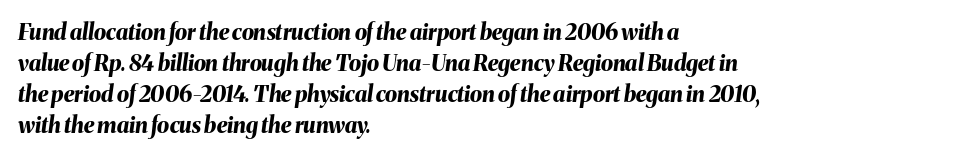
{"italic": "yes", "lean": "right", "slant_degrees": 8, "bold": "yes", "underline": "no", "align": "left", "line_spacing": "normal", "line_spacing_ratio": 1.41, "letter_spacing": "normal", "letter_spacing_em": 0.0, "glyph_px": 22}
